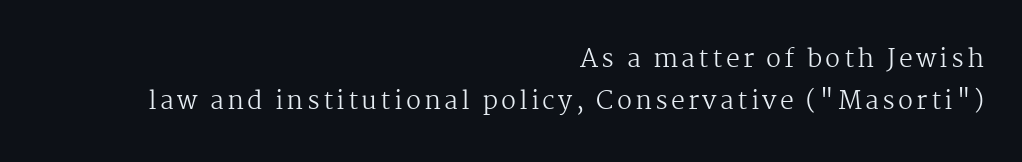
{"italic": "no", "bold": "no", "underline": "no", "align": "right", "line_spacing": "normal", "line_spacing_ratio": 1.67, "glyph_px": 25}
